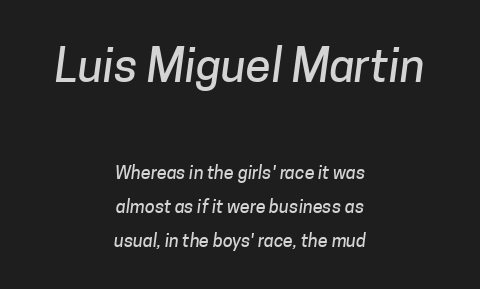
Q: Is the typeface a serif or a sans-serif typeface? A: Sans-serif.
Q: Is the text underlined? A: No.
Q: How is the paragraph aligned? A: Centered.
Q: Is the spacing between letters normal or unusually wide? A: Normal.
Q: Is the spacing between lines tight, normal or loose? A: Loose.
Q: Which block of text is set in a larger size, the first (top) or the second (bottom)? A: The first (top) one.
Q: Width (condensed, normal, or wide)? A: Normal.
Q: Stroke contrast? A: Low.
Q: x-height? A: Medium.
Q: Monospaced? A: No.
